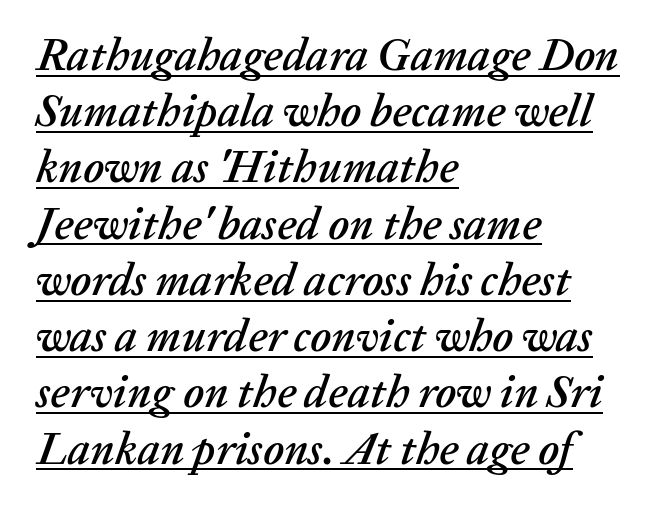
{"italic": "yes", "lean": "right", "slant_degrees": 20, "width": "normal", "stroke_contrast": "low", "x_height": "medium", "monospaced": "no", "underline": "yes", "align": "left", "line_spacing": "normal", "line_spacing_ratio": 1.25, "letter_spacing": "normal", "letter_spacing_em": 0.0, "glyph_px": 45}
